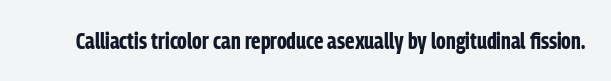
{"italic": "no", "bold": "yes", "underline": "no", "letter_spacing": "normal", "letter_spacing_em": 0.0, "glyph_px": 23}
